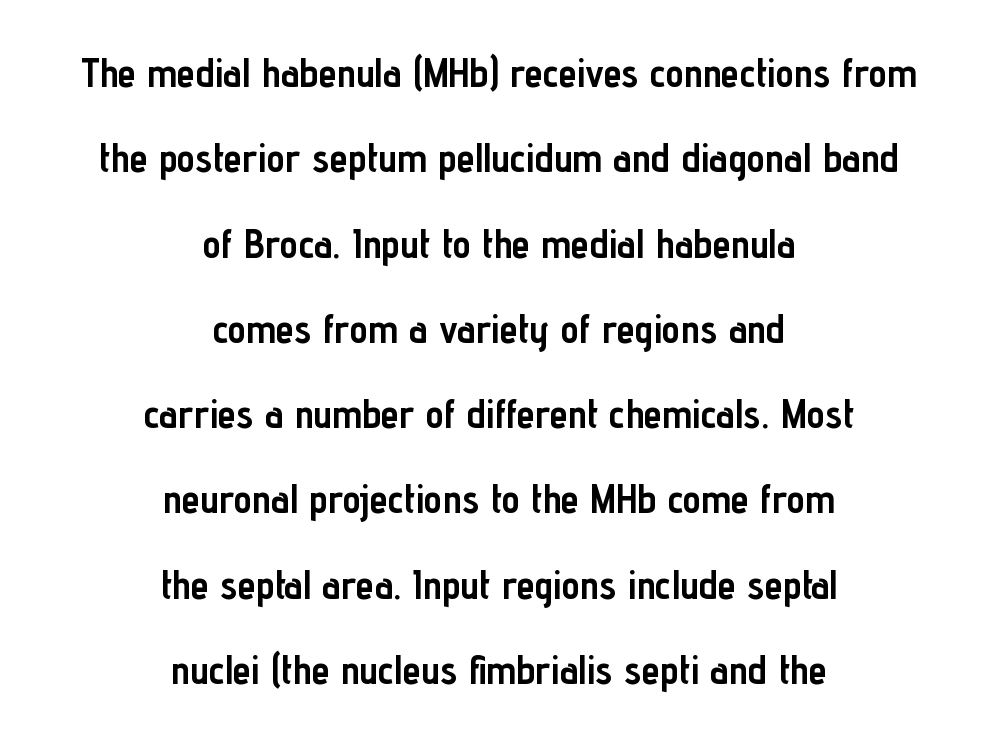
The image shows 41 px semibold, condensed sans-serif type, upright; set centered, loose line spacing (2.08x), normal letter spacing, not underlined; low stroke contrast and a medium x-height.
